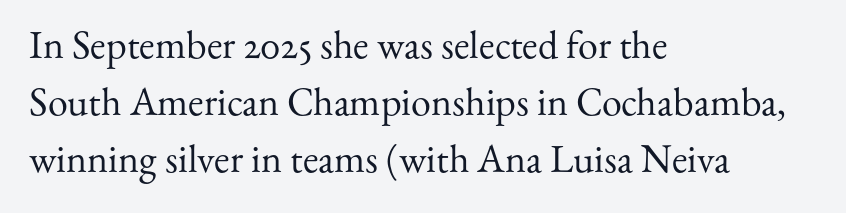
Q: Is the text bold? A: No.
Q: Is the text italic (slanted)? A: No, it is upright.
Q: Is the typeface a serif or a sans-serif typeface? A: Serif.
Q: Is the text underlined? A: No.
Q: How is the paragraph aligned? A: Left-aligned.
Q: Is the spacing between letters normal or unusually wide? A: Normal.
Q: Is the spacing between lines tight, normal or loose? A: Normal.
Q: Width (condensed, normal, or wide)? A: Normal.
Q: Stroke contrast? A: Medium.
Q: x-height? A: Small.
Q: Monospaced? A: No.
